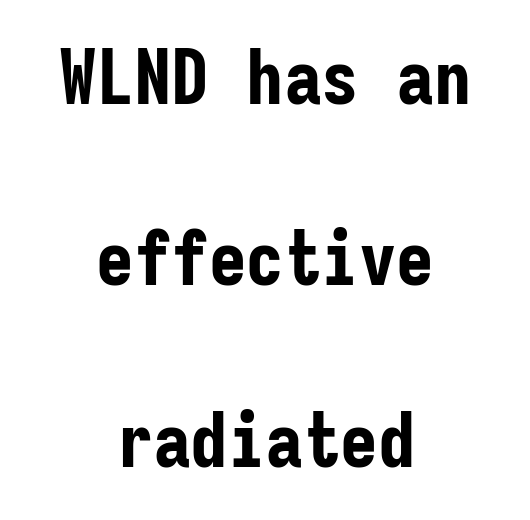
{"serif": "no", "italic": "no", "bold": "yes", "weight": "bold", "width": "condensed", "stroke_contrast": "low", "x_height": "medium", "monospaced": "yes", "underline": "no", "align": "center", "line_spacing": "loose", "line_spacing_ratio": 2.42, "letter_spacing": "normal", "letter_spacing_em": 0.0, "glyph_px": 75}
